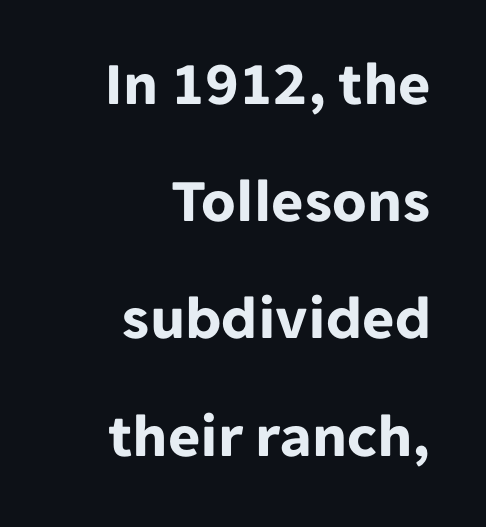
Does the lettering tilt? It doesn't — this is upright. Tracking here is standard; glyphs follow each other at the usual distance. Does the copy run flush right? Yes — the right margin is perfectly even. This is heavy type, rendered in bold.
